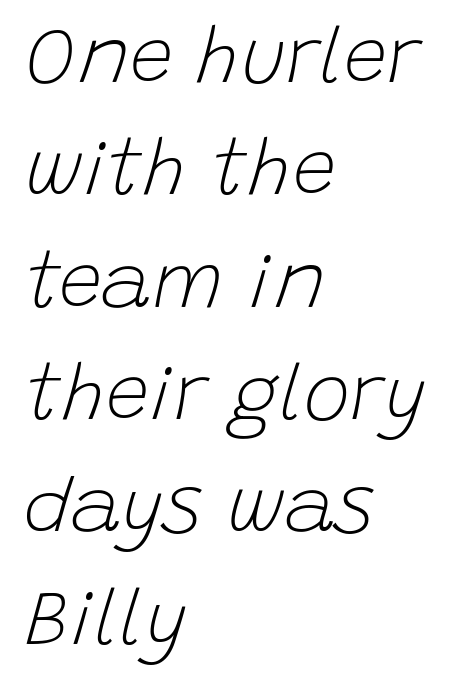
Q: Is the text bold? A: No.
Q: Is the text italic (slanted)? A: Yes, it leans right by about 15 degrees.
Q: Is the text underlined? A: No.
Q: How is the paragraph aligned? A: Left-aligned.
Q: Is the spacing between letters normal or unusually wide? A: Normal.
Q: Is the spacing between lines tight, normal or loose? A: Normal.
Q: Width (condensed, normal, or wide)? A: Normal.
Q: Stroke contrast? A: Low.
Q: x-height? A: Large.
Q: Monospaced? A: No.
